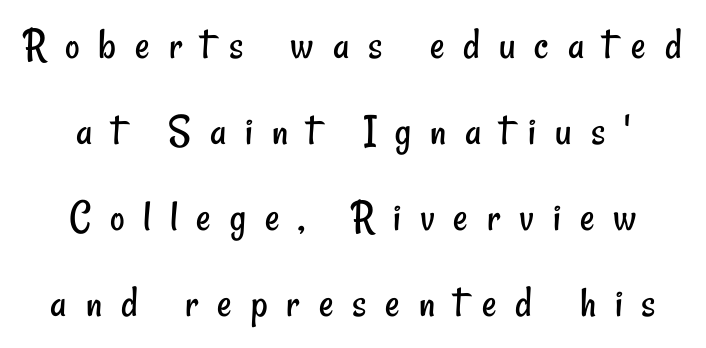
{"serif": "no", "bold": "no", "weight": "regular", "width": "condensed", "stroke_contrast": "low", "x_height": "small", "monospaced": "no", "underline": "no", "align": "center", "line_spacing": "loose", "line_spacing_ratio": 1.91, "letter_spacing": "wide", "letter_spacing_em": 0.42, "glyph_px": 45}
